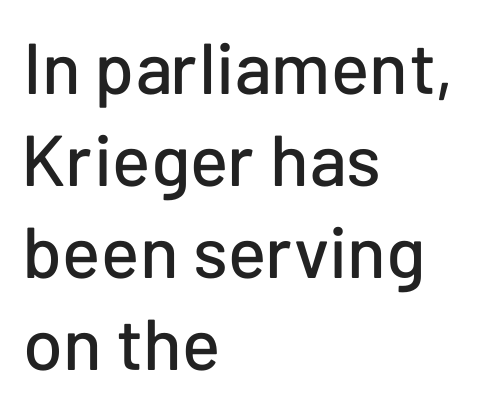
These lines are rendered in a variable-pitch font. Observe the ordinary spacing: letters are neighbours, not strangers. Posture: upright roman. The rows are spaced the way most documents space them.
